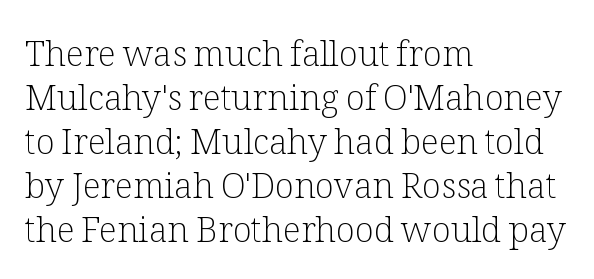
{"serif": "yes", "italic": "no", "bold": "no", "weight": "light", "width": "normal", "stroke_contrast": "low", "x_height": "medium", "monospaced": "no", "underline": "no", "align": "left", "line_spacing": "normal", "line_spacing_ratio": 1.26, "letter_spacing": "normal", "letter_spacing_em": 0.0, "glyph_px": 35}
